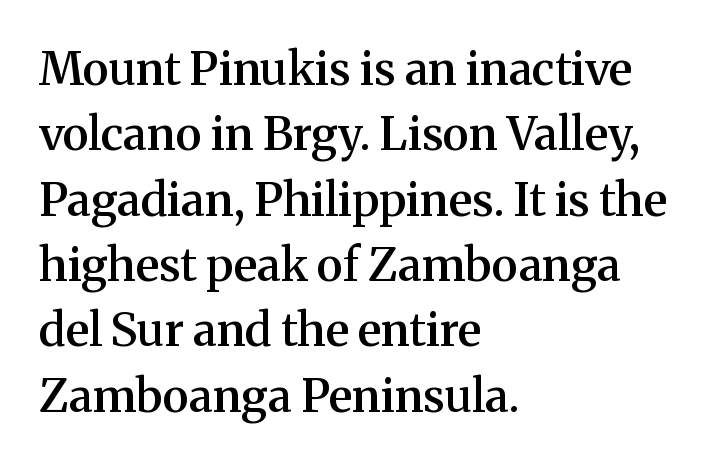
The rendering anchors every line to the left-hand side. What's the leading like? Ordinary, nothing unusual. Lines of text with bare space underneath. You can tell from the footed stems that serif type was used. A roman cut, with each character standing at attention.
